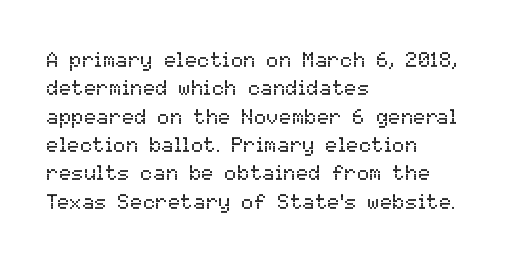
Q: Is the text bold? A: No.
Q: Is the text italic (slanted)? A: No, it is upright.
Q: Is the text underlined? A: No.
Q: How is the paragraph aligned? A: Left-aligned.
Q: Is the spacing between letters normal or unusually wide? A: Normal.
Q: Is the spacing between lines tight, normal or loose? A: Normal.
